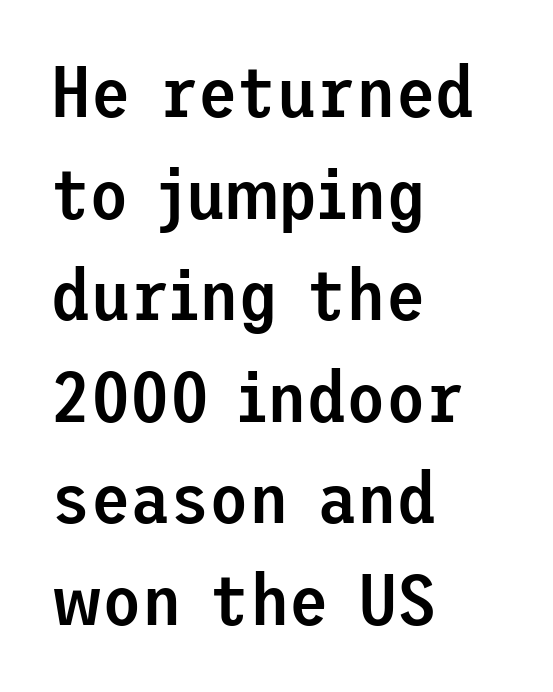
{"serif": "no", "italic": "no", "bold": "semi", "weight": "semibold", "width": "normal", "stroke_contrast": "low", "x_height": "medium", "underline": "no", "align": "left", "line_spacing": "normal", "line_spacing_ratio": 1.41, "letter_spacing": "normal", "letter_spacing_em": 0.0, "glyph_px": 72}
